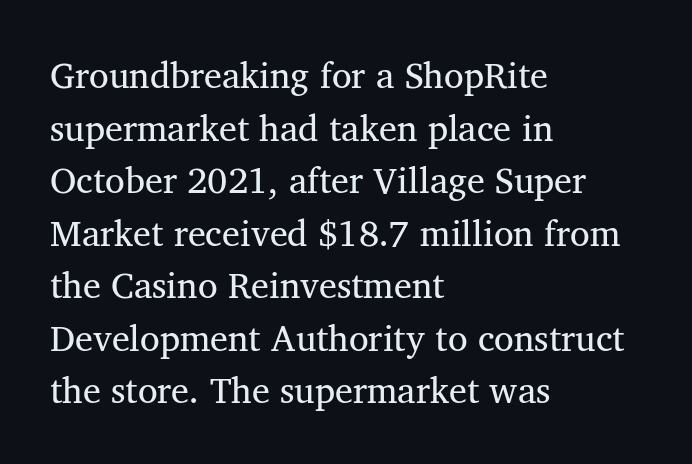
Type style note: has serifs. Leading: standard. Character widths vary here, with narrow letters taking less room than wide ones. A roman cut, with each character standing at attention. Summary of weight: not heavy and not bold.
